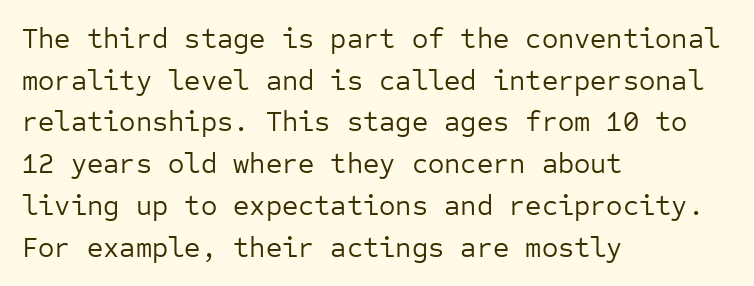
{"serif": "no", "italic": "no", "bold": "no", "weight": "regular", "width": "normal", "stroke_contrast": "low", "x_height": "medium", "monospaced": "yes", "underline": "no", "align": "left", "line_spacing": "normal", "line_spacing_ratio": 1.49, "letter_spacing": "normal", "letter_spacing_em": 0.0, "glyph_px": 28}
